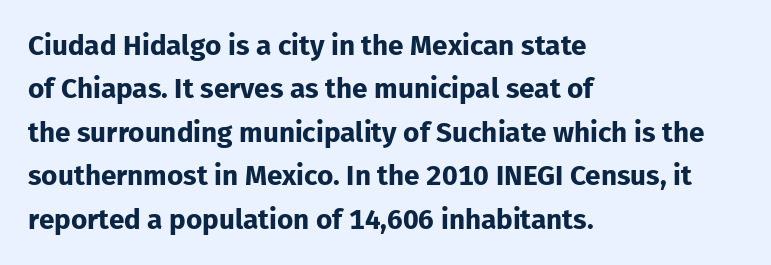
{"serif": "no", "italic": "no", "bold": "yes", "weight": "bold", "width": "normal", "stroke_contrast": "low", "x_height": "medium", "monospaced": "no", "underline": "no", "align": "left", "line_spacing": "normal", "line_spacing_ratio": 1.55, "letter_spacing": "normal", "letter_spacing_em": 0.0, "glyph_px": 28}
